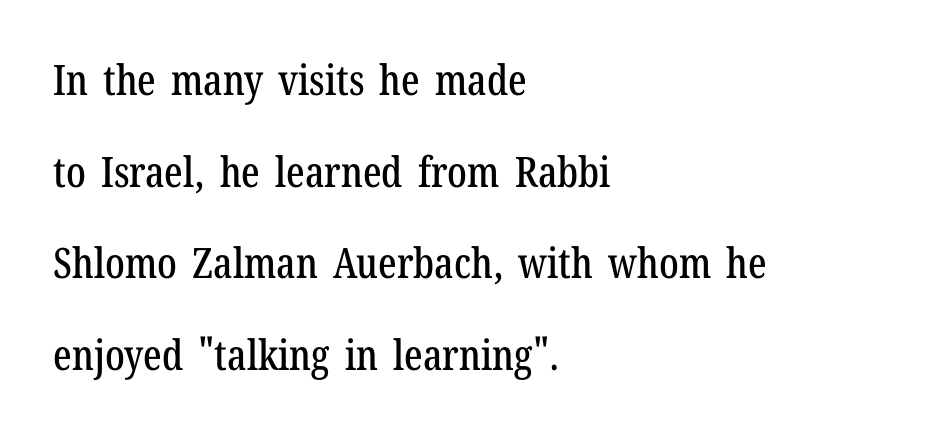
The foot of each line stays bare and open. Standard letterfit; no display-style spreading of the glyphs. Does the lettering tilt? It doesn't — this is upright. Is this a fixed-width face? No — the glyphs have proportional, varying widths. Serif or sans? Serif — the stroke terminals have little feet.
